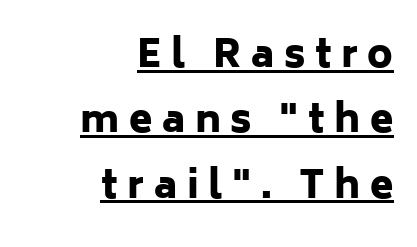
Leftover space on each line is placed entirely before the opening word. A typesetter would mark this as roman, not italic. The specimen includes a rule beneath the text block's lines. Its strokes are broad and dark, the hallmark of bold type. Letter spacing: wide. Stroke terminals: plain, sans-serif.
